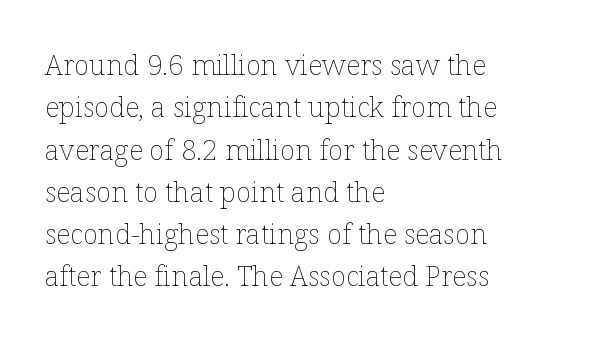
The image shows 28 px thin type, upright; set left-aligned, normal line spacing (1.51x), normal letter spacing, not underlined; low stroke contrast and a medium x-height.
